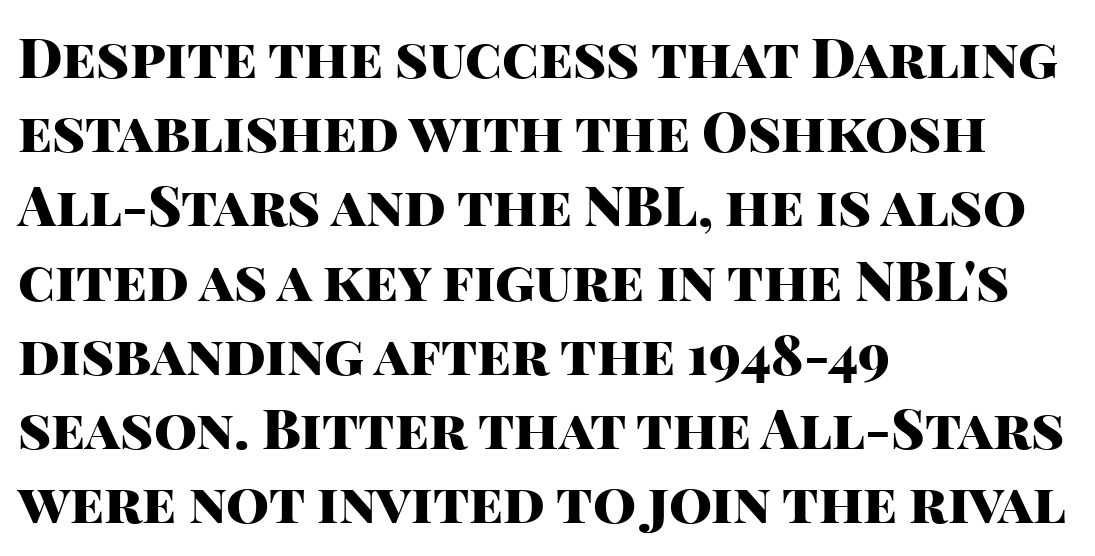
The image shows 55 px heavy sans-serif type, upright; set left-aligned, normal line spacing (1.35x), normal letter spacing, not underlined; high stroke contrast and a large x-height.
